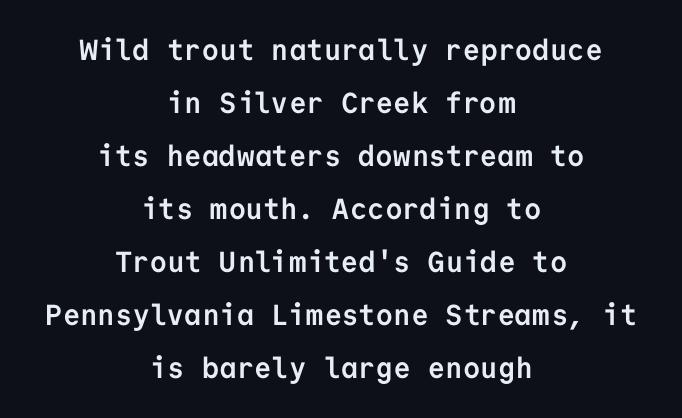
Observe the ordinary spacing: letters are neighbours, not strangers. On the weight axis this lands at bold, roughly 700. Teacher's note: observe the equal gaps on both sides — that is centered alignment. This rendering features lettering with no underline.
